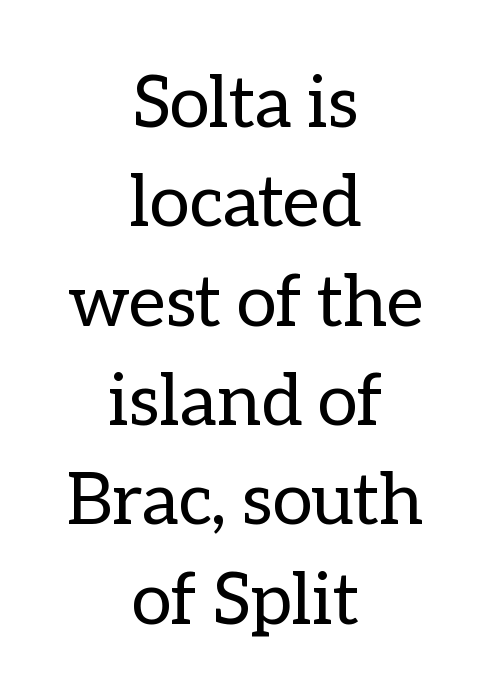
The image shows 72 px regular-weight type, upright; set centered, normal line spacing (1.38x), normal letter spacing, not underlined; low stroke contrast and a medium x-height.
